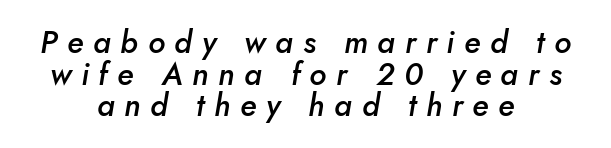
The image shows 31 px semibold type, italic (leaning right); set centered, tight line spacing (1.02x), unusually wide letter spacing (+0.31 em), not underlined; low stroke contrast and a small x-height.
